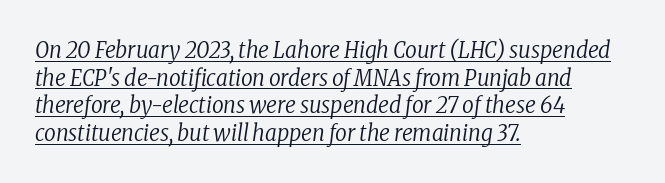
Q: Is the text bold? A: No.
Q: Is the text italic (slanted)? A: Yes, it leans right by about 8 degrees.
Q: Is the text underlined? A: Yes.
Q: How is the paragraph aligned? A: Left-aligned.
Q: Is the spacing between letters normal or unusually wide? A: Normal.
